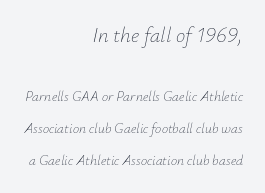
The image shows 21 px text type, italic (leaning right); set right-aligned, loose line spacing (2.32x), normal letter spacing, not underlined; the first (top) block is 1.5x larger.
